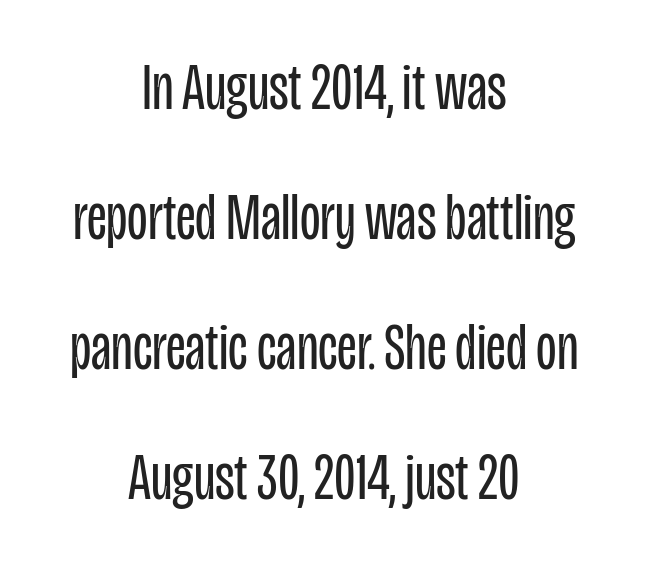
The image shows 67 px regular-weight, condensed sans-serif type, upright; set centered, loose line spacing (1.94x), normal letter spacing, not underlined; low stroke contrast and a large x-height.
